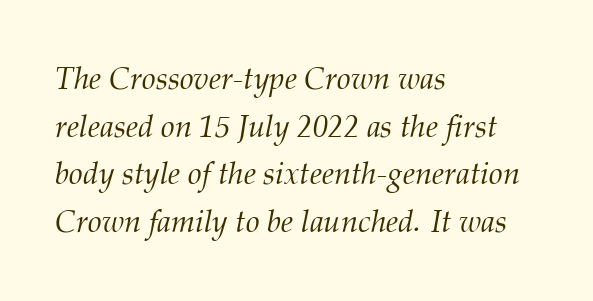
Q: Is the text bold? A: No.
Q: Is the text italic (slanted)? A: Yes, it leans right by about 12 degrees.
Q: Is the typeface a serif or a sans-serif typeface? A: Serif.
Q: Is the text underlined? A: No.
Q: How is the paragraph aligned? A: Left-aligned.
Q: Is the spacing between letters normal or unusually wide? A: Normal.
Q: Is the spacing between lines tight, normal or loose? A: Normal.
Q: Width (condensed, normal, or wide)? A: Normal.
Q: Stroke contrast? A: Medium.
Q: x-height? A: Medium.
Q: Monospaced? A: No.
